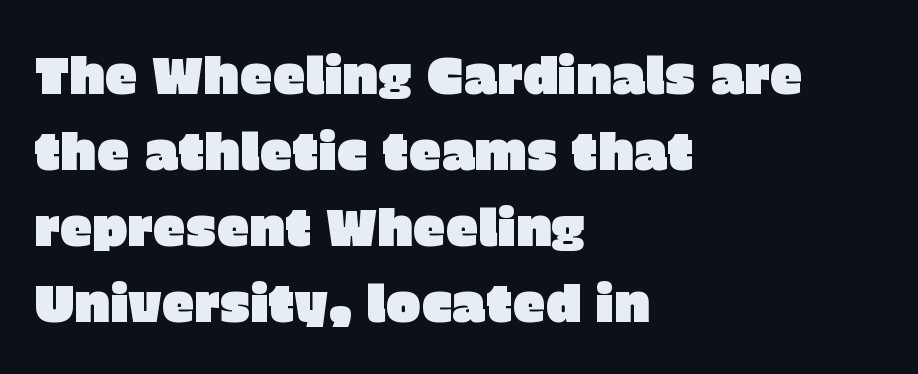
Check where the strokes stop: nothing finishes them off — pure sans. Every stem runs plumb, perpendicular to the baseline. The passage shown is typed in a proportional face where columns would drift. The typesetter chose a ragged-right arrangement here. No extra tracking has been applied to these lines.
